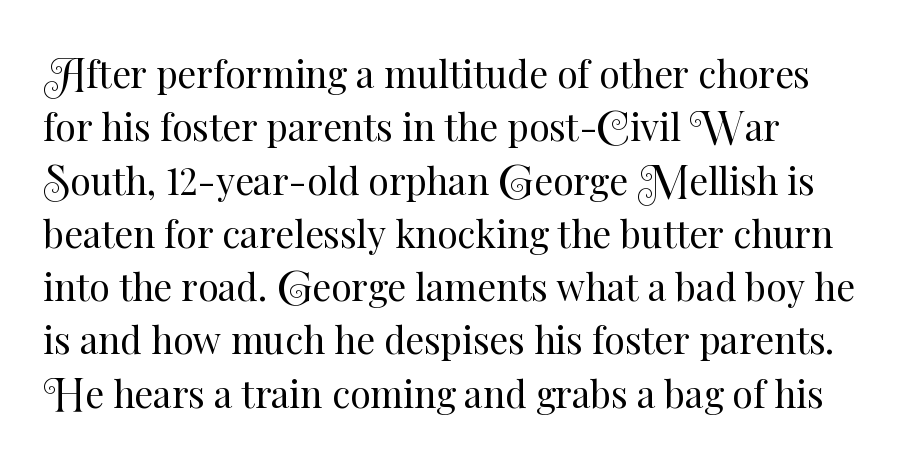
The foot of each line stays bare and open. Proportional: the letters do not fall into vertical columns. The line-height multiplier appears to be the usual default. Every character sits straight up, as roman type does.
